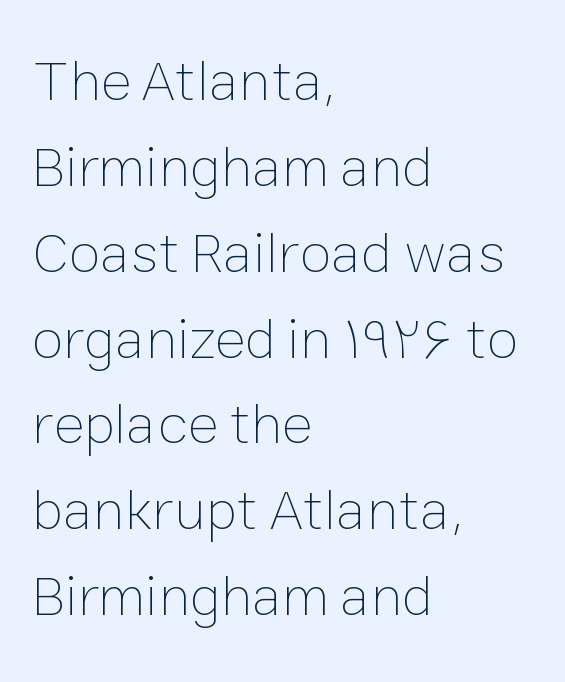
Q: Is the text bold? A: No.
Q: Is the text italic (slanted)? A: No, it is upright.
Q: Is the text underlined? A: No.
Q: How is the paragraph aligned? A: Left-aligned.
Q: Is the spacing between letters normal or unusually wide? A: Normal.
Q: Is the spacing between lines tight, normal or loose? A: Normal.
Q: Width (condensed, normal, or wide)? A: Normal.
Q: Stroke contrast? A: Low.
Q: x-height? A: Medium.
Q: Monospaced? A: No.
